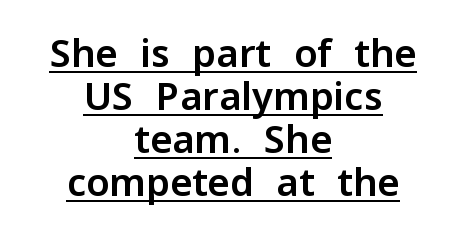
Q: Is the text italic (slanted)? A: No, it is upright.
Q: Is the typeface a serif or a sans-serif typeface? A: Sans-serif.
Q: Is the text underlined? A: Yes.
Q: How is the paragraph aligned? A: Centered.
Q: Is the spacing between letters normal or unusually wide? A: Normal.
Q: Is the spacing between lines tight, normal or loose? A: Tight.
Q: Width (condensed, normal, or wide)? A: Normal.
Q: Stroke contrast? A: Low.
Q: x-height? A: Medium.
Q: Monospaced? A: No.
